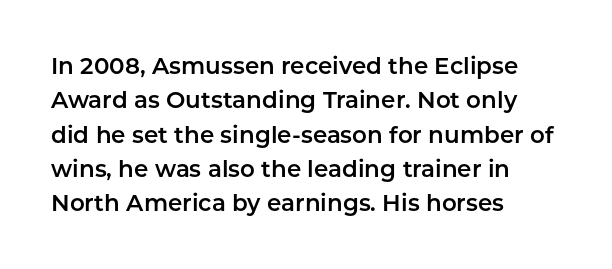
If you drew a ruler down the left edge, every line would touch it. Any mark beneath the type? The region is blank. Vertical spacing — default. It's the straight-up-and-down kind of type.
